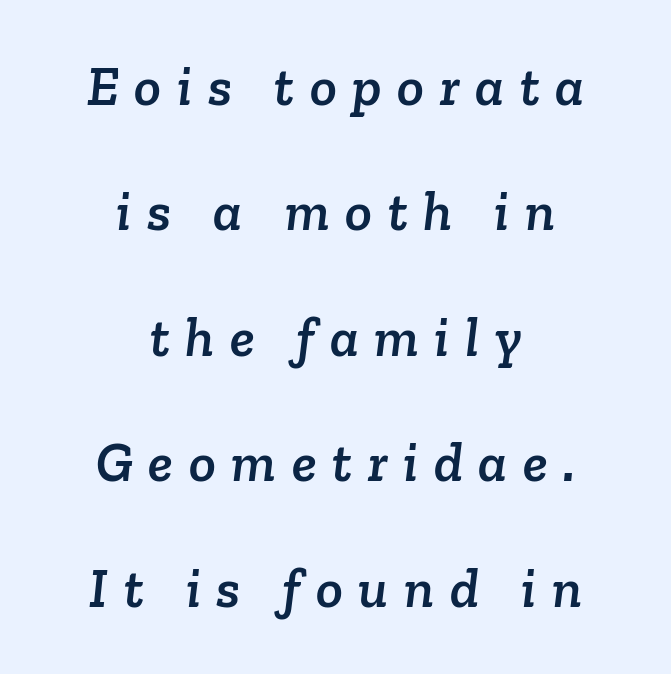
Q: Is the typeface a serif or a sans-serif typeface? A: Serif.
Q: Is the text underlined? A: No.
Q: How is the paragraph aligned? A: Centered.
Q: Is the spacing between letters normal or unusually wide? A: Unusually wide.
Q: Is the spacing between lines tight, normal or loose? A: Loose.
Q: Width (condensed, normal, or wide)? A: Normal.
Q: Stroke contrast? A: Low.
Q: x-height? A: Medium.
Q: Monospaced? A: No.
